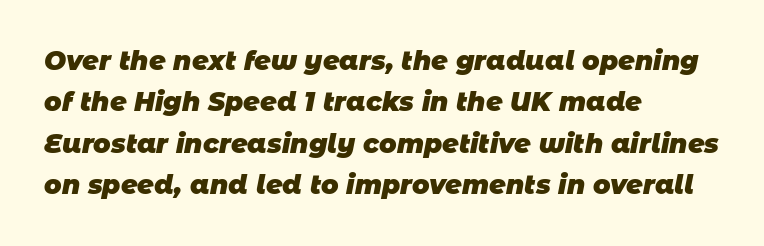
The image shows 26 px bold type; set left-aligned, normal line spacing (1.59x), normal letter spacing, not underlined.
